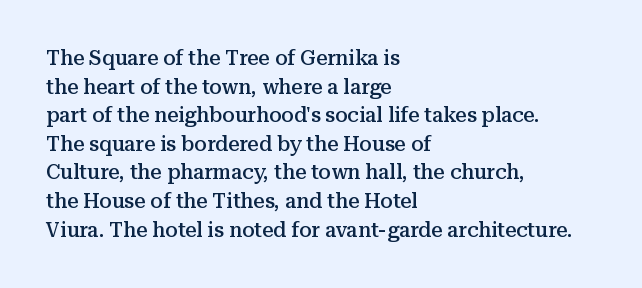
{"italic": "no", "bold": "semi", "underline": "no", "align": "left", "line_spacing": "normal", "line_spacing_ratio": 1.43, "letter_spacing": "normal", "letter_spacing_em": 0.0, "glyph_px": 20}
